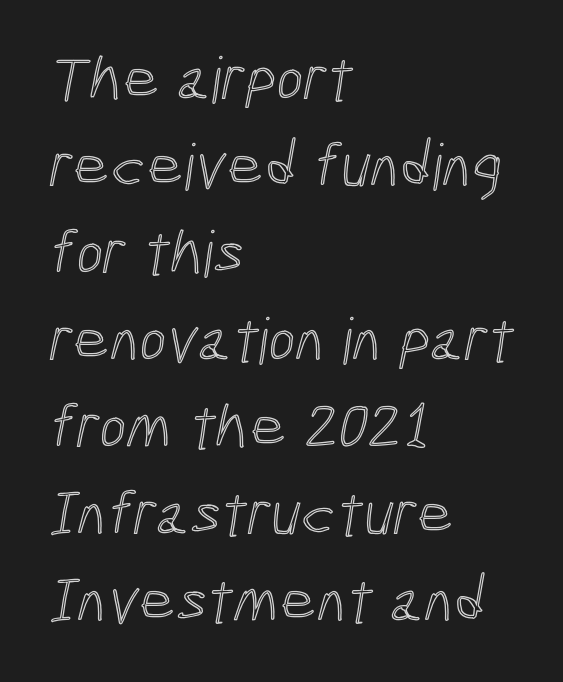
{"width": "condensed", "x_height": "medium", "monospaced": "no", "underline": "no", "align": "left", "line_spacing": "normal", "line_spacing_ratio": 1.36, "letter_spacing": "normal", "letter_spacing_em": 0.0, "glyph_px": 64}
